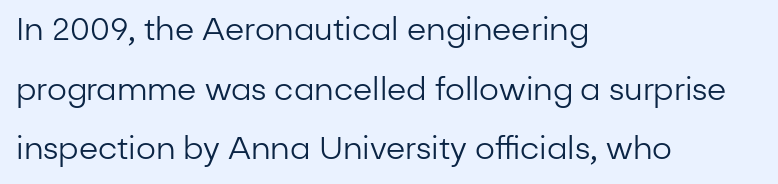
Examine the stroke ends and you'll find no serifs. Beneath every word, the page is bare. The setting favours the left margin, as ordinary paragraphs usually do. The face used here is proportionally spaced, like ordinary book or web type.
